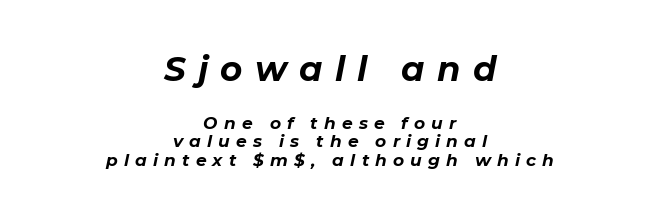
Q: Is the text bold? A: Yes.
Q: Is the text italic (slanted)? A: Yes, it leans right by about 11 degrees.
Q: Is the text underlined? A: No.
Q: How is the paragraph aligned? A: Centered.
Q: Is the spacing between letters normal or unusually wide? A: Unusually wide.
Q: Is the spacing between lines tight, normal or loose? A: Tight.
Q: Which block of text is set in a larger size, the first (top) or the second (bottom)? A: The first (top) one.
Q: Width (condensed, normal, or wide)? A: Normal.
Q: Stroke contrast? A: Low.
Q: x-height? A: Medium.
Q: Monospaced? A: No.
